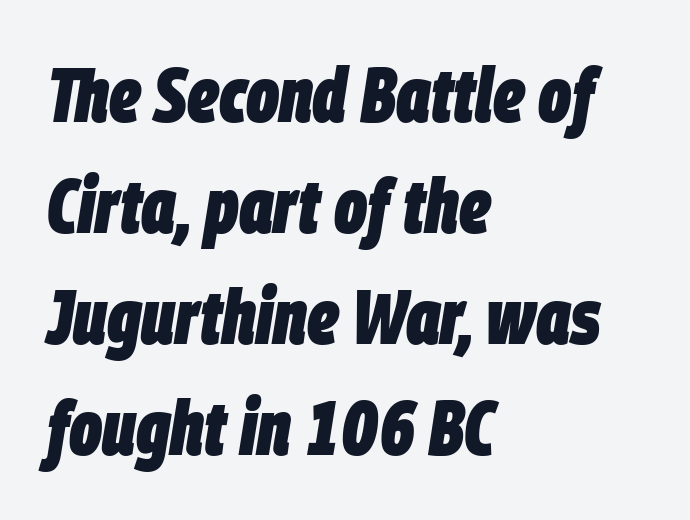
The image shows 77 px heavy, condensed type, italic (leaning right); set left-aligned, normal line spacing (1.44x), normal letter spacing, not underlined; low stroke contrast and a large x-height.
